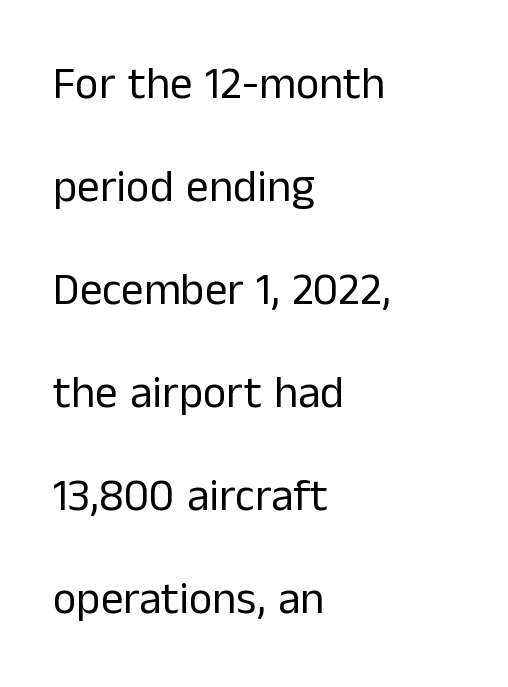
Q: Is the text bold? A: No.
Q: Is the text italic (slanted)? A: No, it is upright.
Q: Is the typeface a serif or a sans-serif typeface? A: Sans-serif.
Q: Is the text underlined? A: No.
Q: How is the paragraph aligned? A: Left-aligned.
Q: Is the spacing between letters normal or unusually wide? A: Normal.
Q: Is the spacing between lines tight, normal or loose? A: Loose.
Q: Width (condensed, normal, or wide)? A: Normal.
Q: Stroke contrast? A: Low.
Q: x-height? A: Medium.
Q: Monospaced? A: No.
